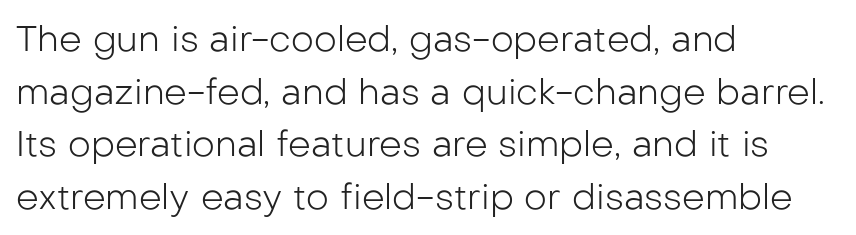
The image shows 36 px light sans-serif type, upright; set left-aligned, normal line spacing (1.46x), normal letter spacing, not underlined; low stroke contrast and a medium x-height.
